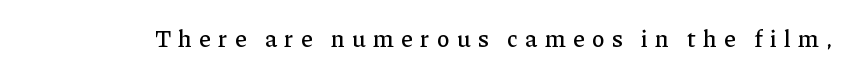
Q: Is the text italic (slanted)? A: No, it is upright.
Q: Is the text underlined? A: No.
Q: Is the spacing between letters normal or unusually wide? A: Unusually wide.
